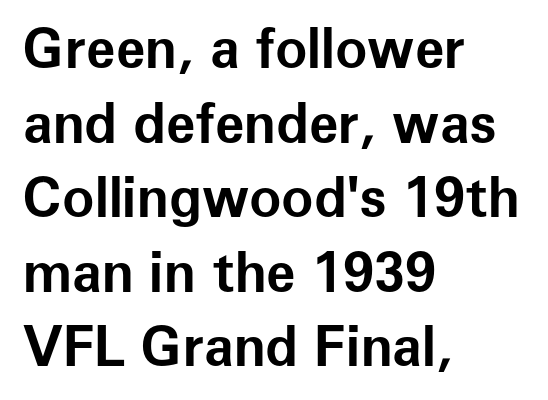
{"serif": "no", "italic": "no", "bold": "yes", "weight": "bold", "width": "normal", "stroke_contrast": "low", "x_height": "medium", "monospaced": "no", "underline": "no", "align": "left", "line_spacing": "normal", "line_spacing_ratio": 1.38, "letter_spacing": "normal", "letter_spacing_em": 0.0, "glyph_px": 54}
